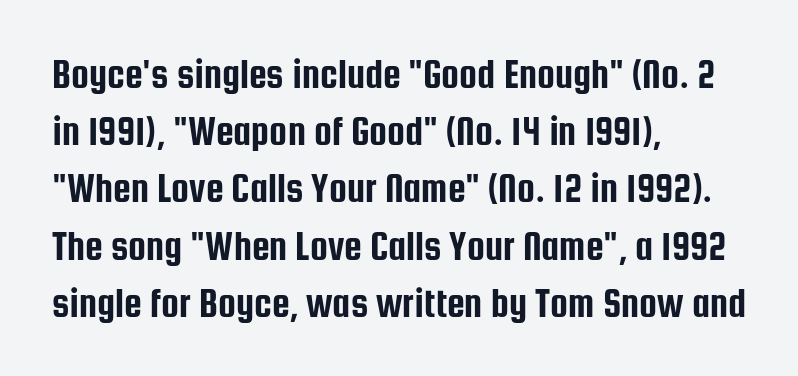
Q: Is the text italic (slanted)? A: No, it is upright.
Q: Is the typeface a serif or a sans-serif typeface? A: Sans-serif.
Q: Is the text underlined? A: No.
Q: How is the paragraph aligned? A: Left-aligned.
Q: Is the spacing between letters normal or unusually wide? A: Normal.
Q: Is the spacing between lines tight, normal or loose? A: Normal.
Q: Width (condensed, normal, or wide)? A: Condensed.
Q: Stroke contrast? A: Low.
Q: x-height? A: Medium.
Q: Monospaced? A: No.
